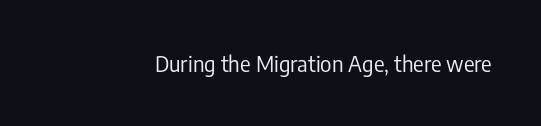
Q: Is the text bold? A: No.
Q: Is the text italic (slanted)? A: No, it is upright.
Q: Is the text underlined? A: No.
Q: Is the spacing between letters normal or unusually wide? A: Normal.
